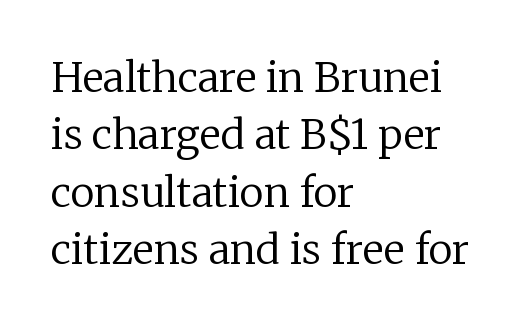
This is not heavy type; no bold has been used. Horizontal bands of white between lines are of average thickness. Each letter's strokes conclude with small projecting serifs. Observe the ordinary spacing: letters are neighbours, not strangers. The zone under the glyphs is completely vacant. Here the designer chose a conventional face with non-uniform glyph widths.
